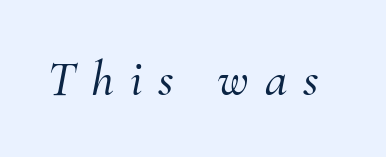
{"serif": "yes", "italic": "yes", "lean": "right", "slant_degrees": 10, "width": "normal", "stroke_contrast": "medium", "x_height": "small", "monospaced": "no", "underline": "no", "letter_spacing": "wide", "letter_spacing_em": 0.31, "glyph_px": 51}
